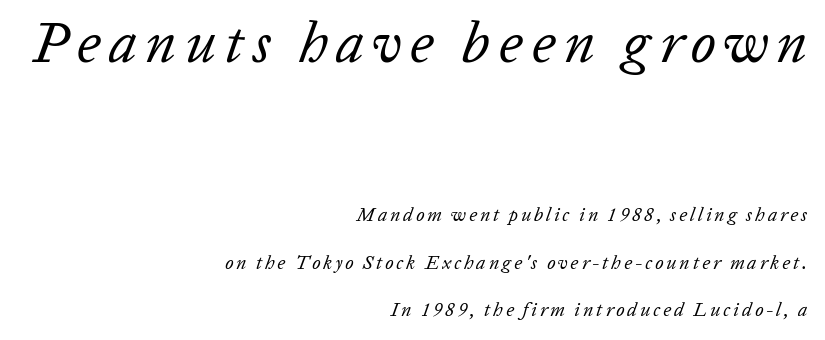
The image shows 57 px regular-weight type, italic (leaning right); set right-aligned, loose line spacing (2.5x), not underlined; the first (top) block is 3.0x larger; low stroke contrast and a medium x-height.
